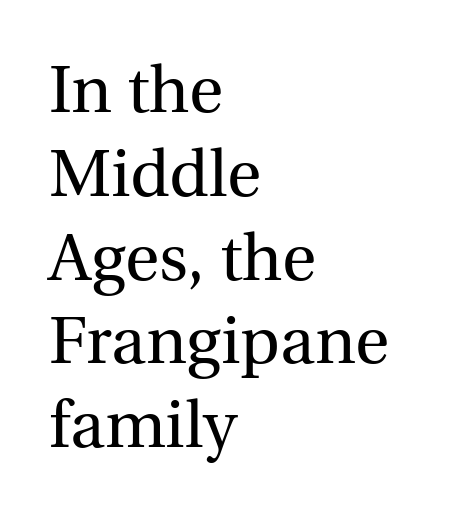
Q: Is the text bold? A: No.
Q: Is the text italic (slanted)? A: No, it is upright.
Q: Is the typeface a serif or a sans-serif typeface? A: Serif.
Q: Is the text underlined? A: No.
Q: How is the paragraph aligned? A: Left-aligned.
Q: Is the spacing between letters normal or unusually wide? A: Normal.
Q: Is the spacing between lines tight, normal or loose? A: Normal.
Q: Width (condensed, normal, or wide)? A: Normal.
Q: x-height? A: Medium.
Q: Monospaced? A: No.
